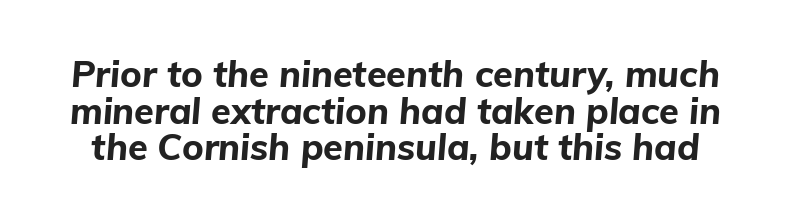
Q: Is the text bold? A: Yes.
Q: Is the text italic (slanted)? A: Yes, it leans right by about 5 degrees.
Q: Is the text underlined? A: No.
Q: Is the spacing between letters normal or unusually wide? A: Normal.
Q: Is the spacing between lines tight, normal or loose? A: Tight.
Q: Width (condensed, normal, or wide)? A: Normal.
Q: Stroke contrast? A: Low.
Q: x-height? A: Medium.
Q: Monospaced? A: No.
